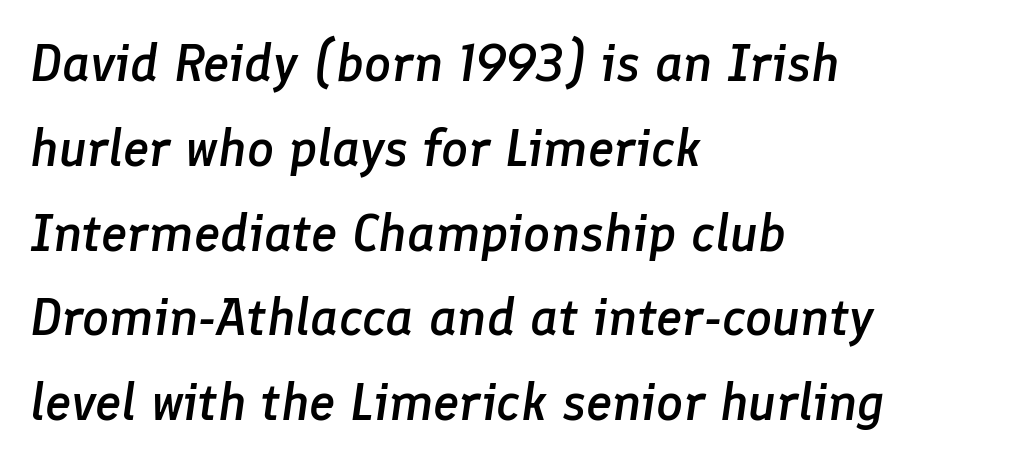
The image shows 53 px semibold type, italic (leaning right); set left-aligned, normal line spacing (1.6x), normal letter spacing, not underlined; low stroke contrast and a medium x-height.
